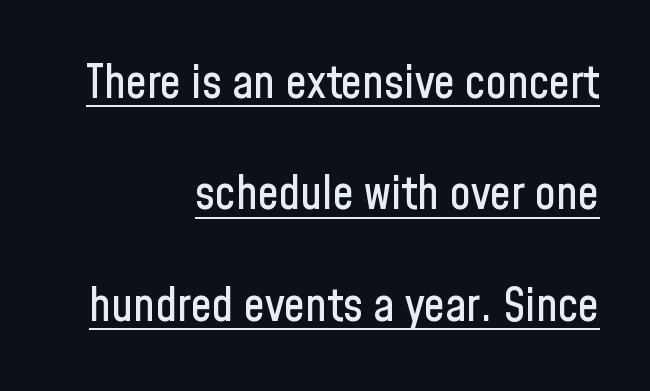
Q: Is the text italic (slanted)? A: No, it is upright.
Q: Is the typeface a serif or a sans-serif typeface? A: Sans-serif.
Q: Is the text underlined? A: Yes.
Q: How is the paragraph aligned? A: Right-aligned.
Q: Is the spacing between letters normal or unusually wide? A: Normal.
Q: Is the spacing between lines tight, normal or loose? A: Loose.
Q: Width (condensed, normal, or wide)? A: Condensed.
Q: Stroke contrast? A: Low.
Q: x-height? A: Medium.
Q: Monospaced? A: No.
